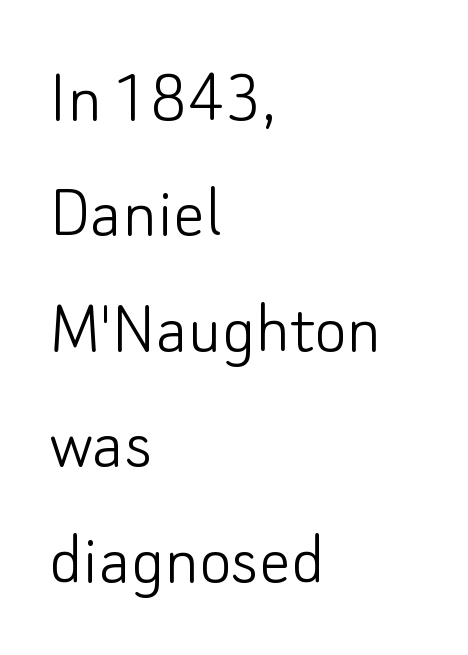
The image shows 78 px light sans-serif type, upright; set left-aligned, normal line spacing (1.48x), normal letter spacing, not underlined; low stroke contrast and a small x-height.
